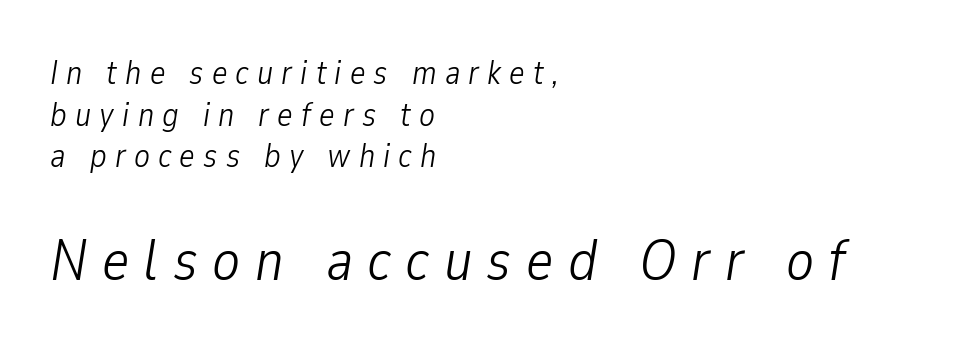
The image shows 58 px light, condensed type, italic (leaning right); set left-aligned, normal line spacing (1.26x), unusually wide letter spacing (+0.25 em), not underlined; the second (bottom) block is 1.76x larger; low stroke contrast and a medium x-height.
